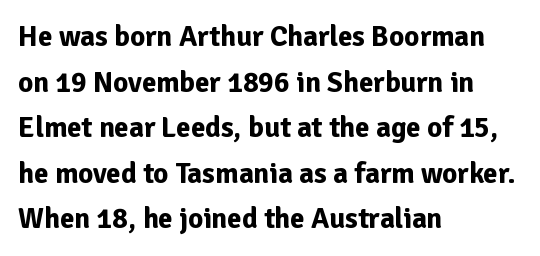
Just letters on the line, the space beneath them empty. Heavy-handed strokes throughout: this text is bold. The rendering keeps characters at their native spacing. The face used here is proportionally spaced, like ordinary book or web type. Reading down the column, the eye jumps a familiar distance to each next line. Line starts are locked; line ends wander.
